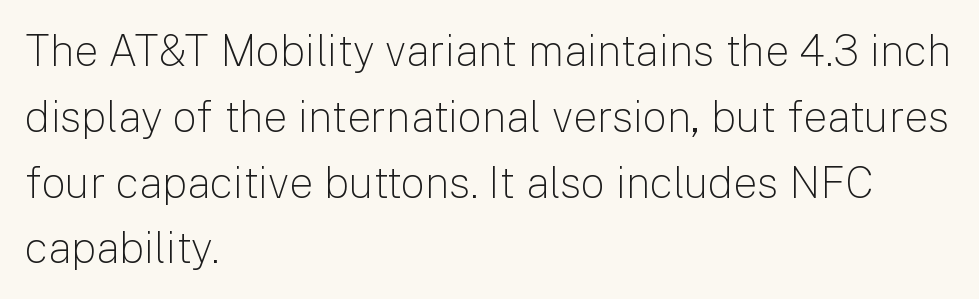
Q: Is the text bold? A: No.
Q: Is the text italic (slanted)? A: No, it is upright.
Q: Is the typeface a serif or a sans-serif typeface? A: Sans-serif.
Q: Is the text underlined? A: No.
Q: How is the paragraph aligned? A: Left-aligned.
Q: Is the spacing between letters normal or unusually wide? A: Normal.
Q: Is the spacing between lines tight, normal or loose? A: Normal.
Q: Width (condensed, normal, or wide)? A: Normal.
Q: Stroke contrast? A: Low.
Q: x-height? A: Medium.
Q: Monospaced? A: No.
